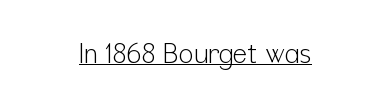
The image shows 27 px text type, upright; set normal letter spacing, underlined.
